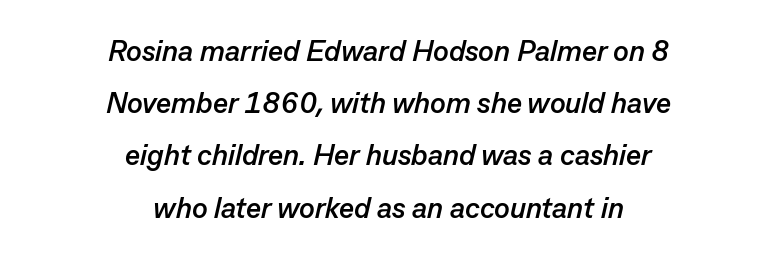
{"italic": "yes", "lean": "right", "slant_degrees": 13, "bold": "yes", "weight": "semibold", "width": "normal", "stroke_contrast": "low", "x_height": "medium", "monospaced": "no", "underline": "no", "align": "center", "line_spacing_ratio": 1.8, "letter_spacing": "normal", "letter_spacing_em": 0.0, "glyph_px": 29}
